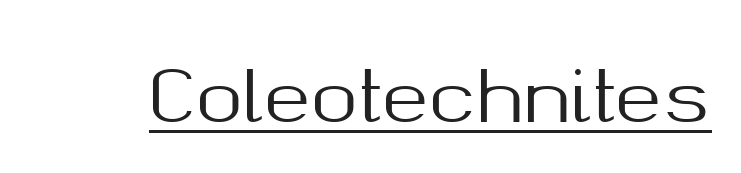
{"serif": "no", "italic": "no", "width": "normal", "stroke_contrast": "medium", "x_height": "medium", "monospaced": "no", "underline": "yes", "letter_spacing": "normal", "letter_spacing_em": 0.0, "glyph_px": 71}
